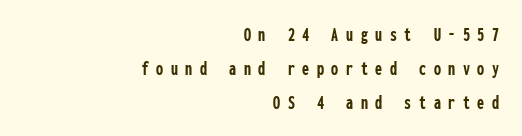
The lines are quadded right. This block has exactly the height ordinary leading produces. The gaps between neighbouring characters are conspicuously large. Set as a true bold cut, around the 700 mark. The baseline area is clear.
